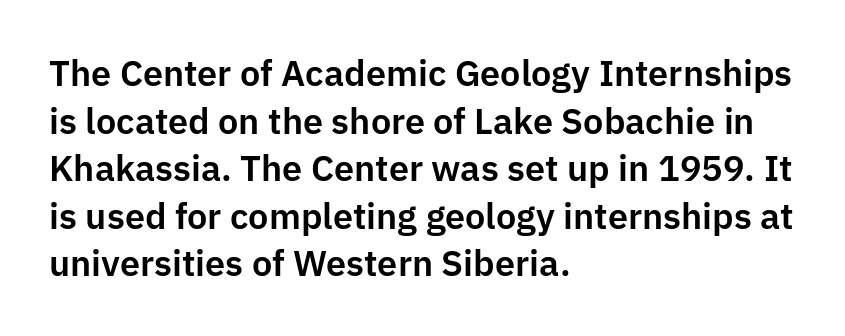
The image shows 36 px sans-serif type, upright; set left-aligned, normal line spacing (1.32x), normal letter spacing, not underlined; low stroke contrast and a medium x-height.
